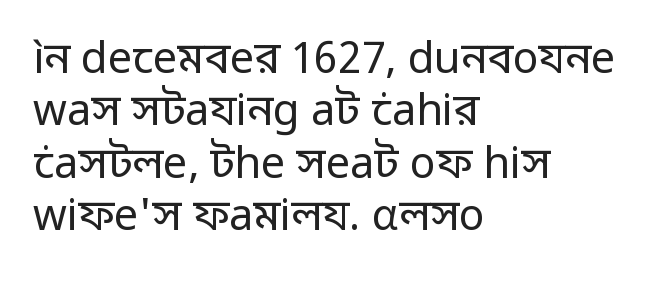
A bare baseline throughout the passage. Varying glyph widths throughout — classic text-font behaviour. This rendering uses left alignment, leaving the right contour irregular. Tracking value appears to be zero — textbook default spacing.
